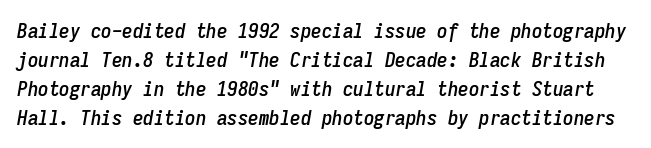
The image shows 21 px text type, italic (leaning right); set normal line spacing (1.38x), normal letter spacing, not underlined.
